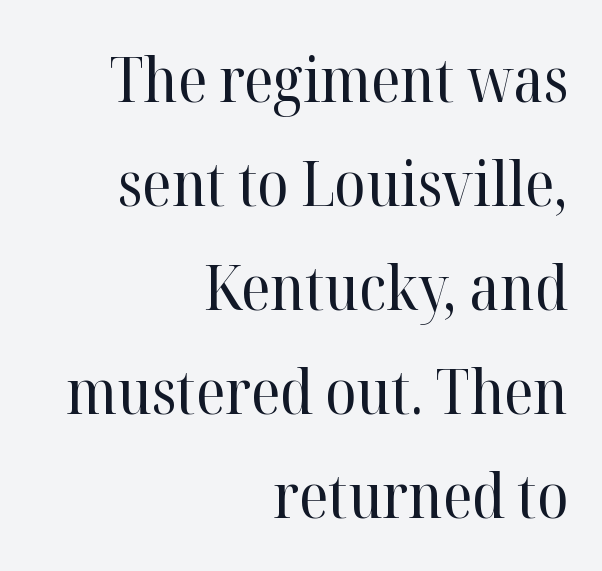
Q: Is the text bold? A: No.
Q: Is the text italic (slanted)? A: No, it is upright.
Q: Is the typeface a serif or a sans-serif typeface? A: Serif.
Q: Is the text underlined? A: No.
Q: How is the paragraph aligned? A: Right-aligned.
Q: Is the spacing between letters normal or unusually wide? A: Normal.
Q: Is the spacing between lines tight, normal or loose? A: Normal.
Q: Width (condensed, normal, or wide)? A: Normal.
Q: Stroke contrast? A: High.
Q: x-height? A: Medium.
Q: Monospaced? A: No.
